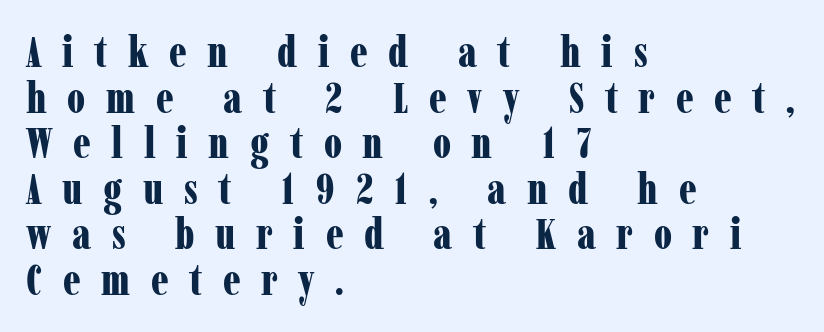
Someone cranked the tracking dial way up on this one. Is this a fixed-width face? No — the glyphs have proportional, varying widths. These words are printed bold, with thick strokes throughout. Only glyphs here, with clear space below each row. Is there any slant? The stems are plumb. Interline gaps are noticeably narrow in this sample.
